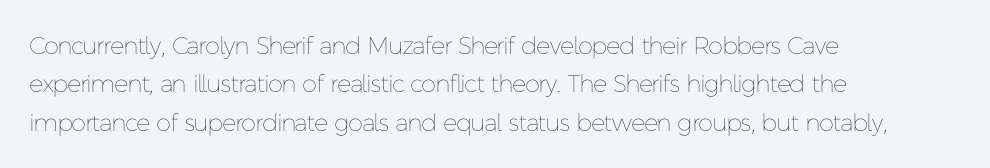
{"italic": "no", "bold": "no", "underline": "no", "align": "left", "line_spacing": "normal", "line_spacing_ratio": 1.6, "letter_spacing": "normal", "letter_spacing_em": 0.0, "glyph_px": 24}
